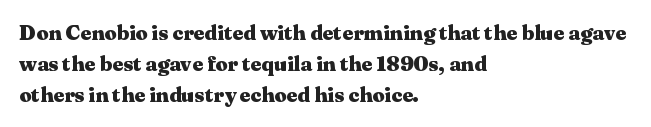
The image shows 21 px bold type, upright; set left-aligned, normal line spacing (1.47x), normal letter spacing, not underlined.
